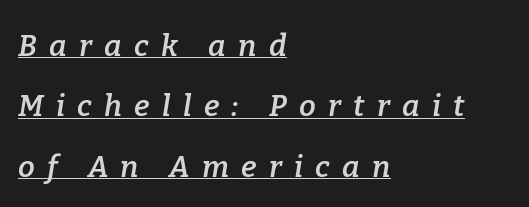
{"serif": "yes", "italic": "yes", "lean": "right", "slant_degrees": 9, "bold": "semi", "weight": "semibold", "width": "normal", "stroke_contrast": "low", "x_height": "medium", "monospaced": "no", "underline": "yes", "align": "left", "line_spacing": "loose", "line_spacing_ratio": 2.01, "letter_spacing": "wide", "letter_spacing_em": 0.41, "glyph_px": 30}
